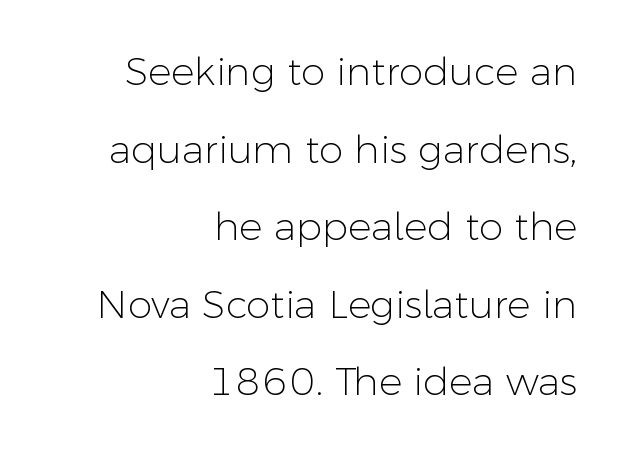
{"serif": "no", "italic": "no", "bold": "no", "weight": "light", "width": "normal", "stroke_contrast": "low", "x_height": "medium", "monospaced": "no", "underline": "no", "align": "right", "line_spacing": "loose", "line_spacing_ratio": 1.99, "letter_spacing": "normal", "letter_spacing_em": 0.0, "glyph_px": 39}
